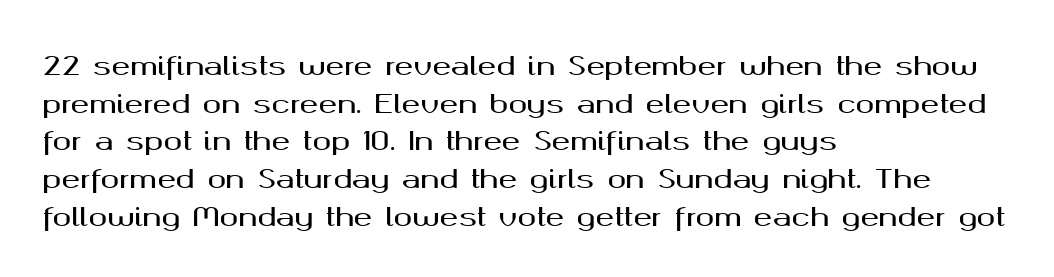
{"italic": "no", "underline": "no", "align": "left", "line_spacing": "normal", "line_spacing_ratio": 1.51, "letter_spacing": "normal", "letter_spacing_em": 0.0, "glyph_px": 25}
